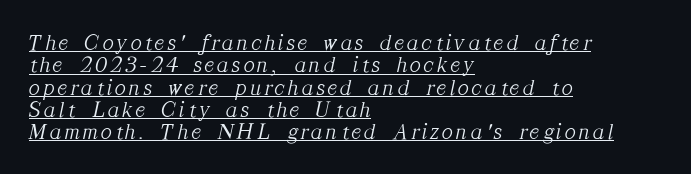
{"italic": "yes", "lean": "right", "slant_degrees": 12, "bold": "no", "underline": "yes", "align": "left", "line_spacing": "tight", "line_spacing_ratio": 0.97, "glyph_px": 23}
